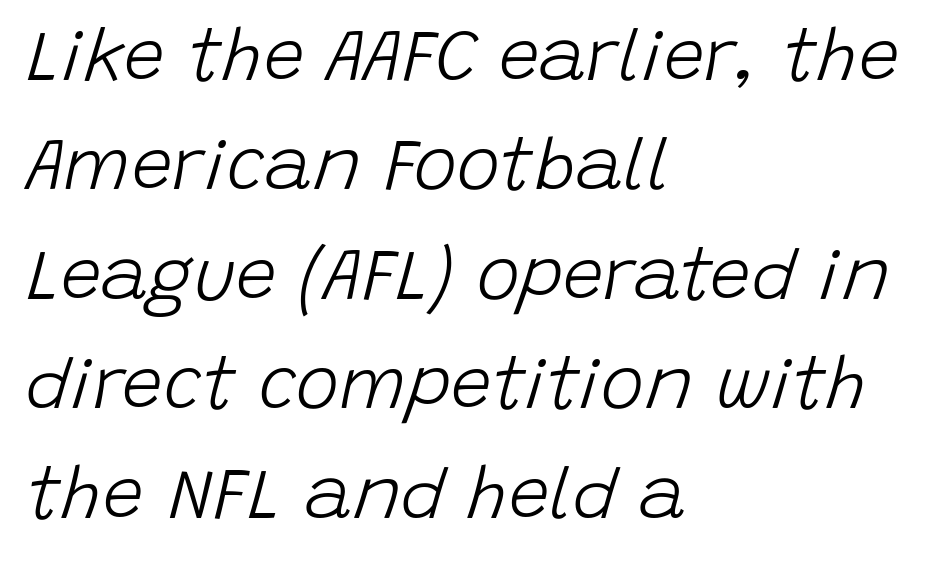
Q: Is the text bold? A: No.
Q: Is the text italic (slanted)? A: Yes, it leans right by about 15 degrees.
Q: Is the text underlined? A: No.
Q: How is the paragraph aligned? A: Left-aligned.
Q: Is the spacing between letters normal or unusually wide? A: Normal.
Q: Is the spacing between lines tight, normal or loose? A: Normal.
Q: Width (condensed, normal, or wide)? A: Normal.
Q: Stroke contrast? A: Low.
Q: x-height? A: Large.
Q: Monospaced? A: No.
